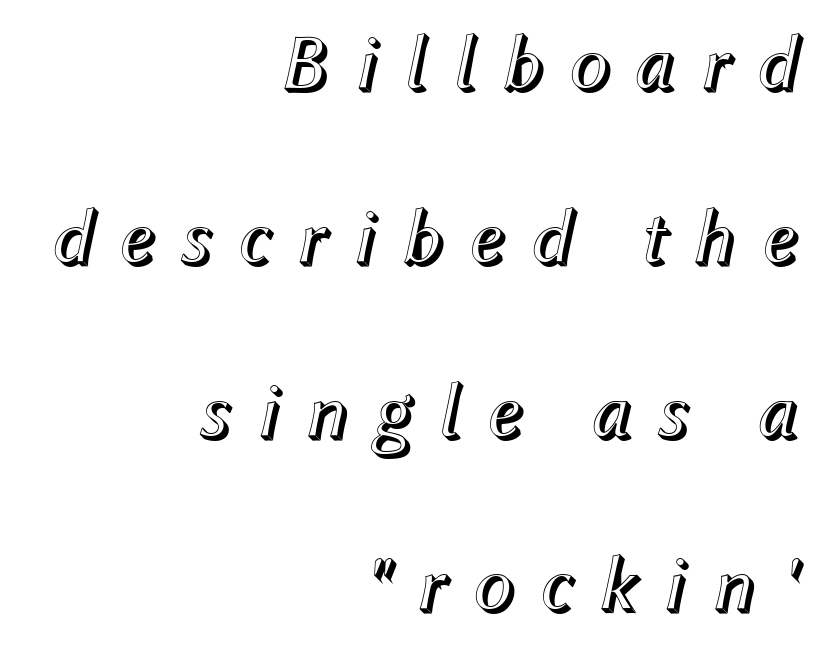
Q: Is the text italic (slanted)? A: Yes, it leans right by about 12 degrees.
Q: Is the text underlined? A: No.
Q: How is the paragraph aligned? A: Right-aligned.
Q: Is the spacing between letters normal or unusually wide? A: Unusually wide.
Q: Is the spacing between lines tight, normal or loose? A: Loose.
Q: Width (condensed, normal, or wide)? A: Normal.
Q: x-height? A: Medium.
Q: Monospaced? A: No.
